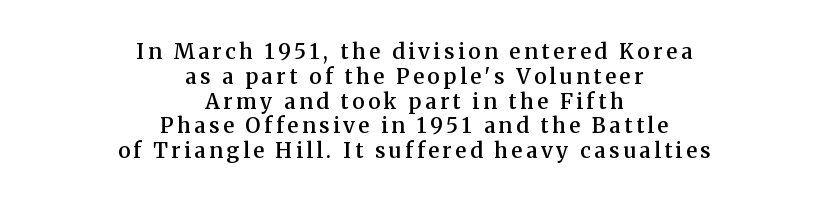
The image shows 21 px text type, upright; set centered, line spacing 1.18x, not underlined.
